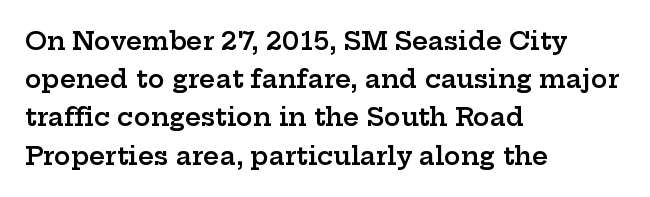
The image shows 25 px text type, upright; set left-aligned, normal line spacing (1.53x), normal letter spacing, not underlined.
